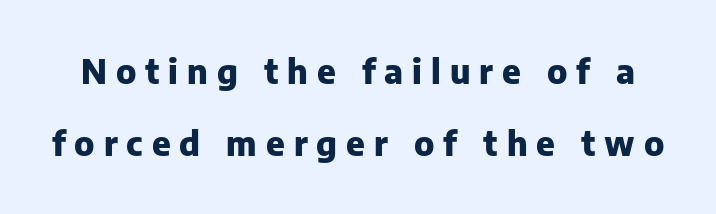
Vertical strokes here are truly vertical. Descenders are the only things crossing below the line. Each letter keeps its own natural width here, so spacing adapts to shape. This sample trades compactness for vertical openness between lines.
